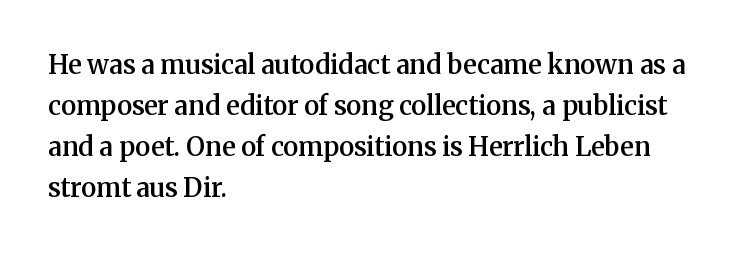
Q: Is the text bold? A: Semi-bold.
Q: Is the text italic (slanted)? A: No, it is upright.
Q: Is the text underlined? A: No.
Q: How is the paragraph aligned? A: Left-aligned.
Q: Is the spacing between letters normal or unusually wide? A: Normal.
Q: Is the spacing between lines tight, normal or loose? A: Normal.
